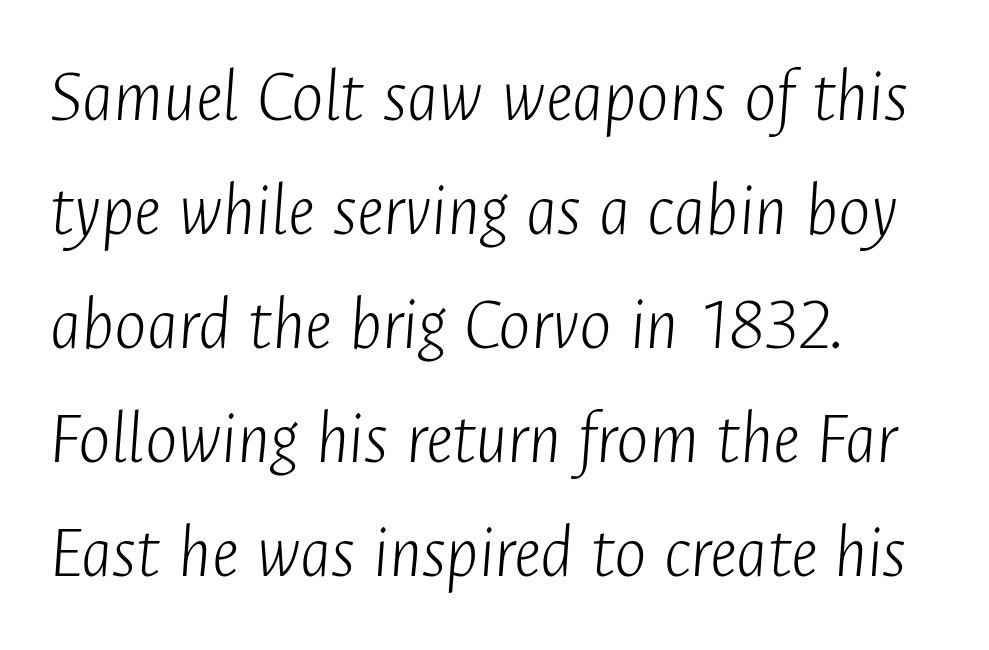
Q: Is the text bold? A: No.
Q: Is the text italic (slanted)? A: Yes, it leans right by about 4 degrees.
Q: Is the text underlined? A: No.
Q: How is the paragraph aligned? A: Left-aligned.
Q: Is the spacing between letters normal or unusually wide? A: Normal.
Q: Is the spacing between lines tight, normal or loose? A: Normal.
Q: Width (condensed, normal, or wide)? A: Condensed.
Q: Stroke contrast? A: Low.
Q: x-height? A: Medium.
Q: Monospaced? A: No.
